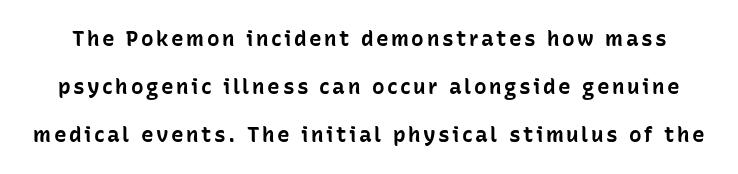
Caption: bold face, heavy strokes. Vertically, the passage feels expansive, rows floating well apart. Each row of text sits above clean, open space. The axis of the letterforms is exactly vertical.
